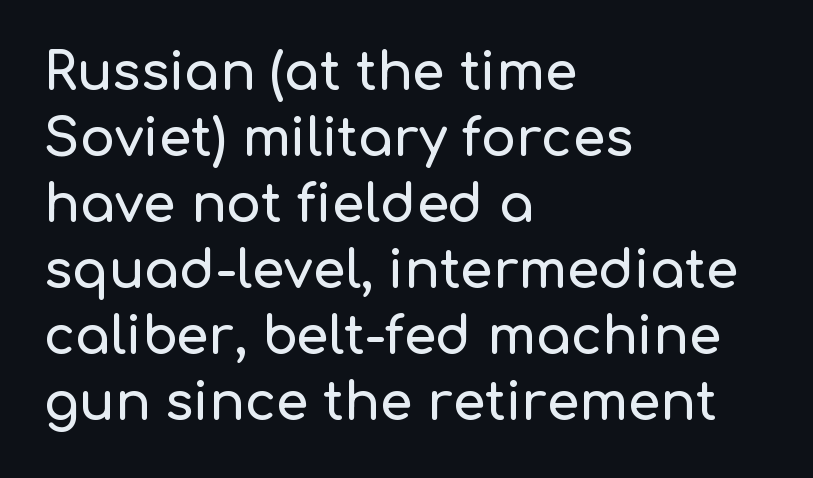
{"serif": "no", "italic": "no", "width": "normal", "stroke_contrast": "low", "x_height": "medium", "monospaced": "no", "underline": "no", "align": "left", "line_spacing": "normal", "line_spacing_ratio": 1.27, "letter_spacing": "normal", "letter_spacing_em": 0.0, "glyph_px": 52}
